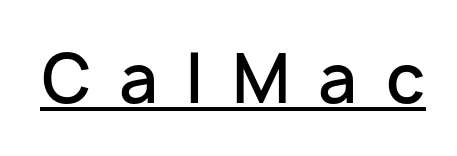
Q: Is the text bold? A: Semi-bold.
Q: Is the text italic (slanted)? A: No, it is upright.
Q: Is the typeface a serif or a sans-serif typeface? A: Sans-serif.
Q: Is the text underlined? A: Yes.
Q: Is the spacing between letters normal or unusually wide? A: Unusually wide.
Q: Width (condensed, normal, or wide)? A: Normal.
Q: Stroke contrast? A: Low.
Q: x-height? A: Medium.
Q: Monospaced? A: No.
